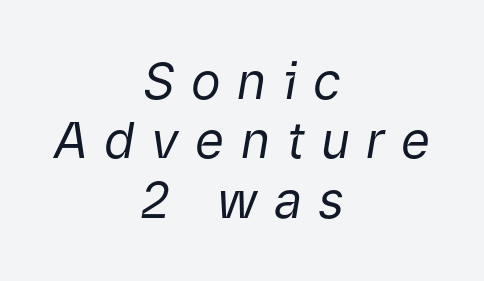
Q: Is the text bold? A: No.
Q: Is the text italic (slanted)? A: Yes, it leans right by about 9 degrees.
Q: Is the text underlined? A: No.
Q: How is the paragraph aligned? A: Centered.
Q: Is the spacing between letters normal or unusually wide? A: Unusually wide.
Q: Width (condensed, normal, or wide)? A: Normal.
Q: Stroke contrast? A: Low.
Q: x-height? A: Medium.
Q: Monospaced? A: No.
